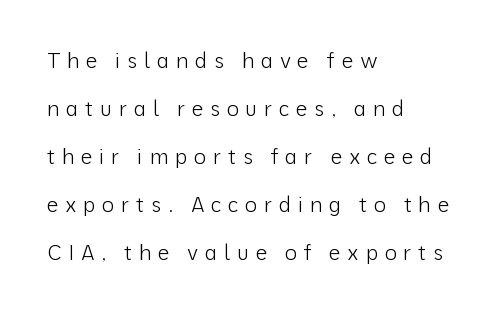
Q: Is the text bold? A: No.
Q: Is the text italic (slanted)? A: No, it is upright.
Q: Is the text underlined? A: No.
Q: How is the paragraph aligned? A: Left-aligned.
Q: Is the spacing between letters normal or unusually wide? A: Unusually wide.
Q: Is the spacing between lines tight, normal or loose? A: Loose.
